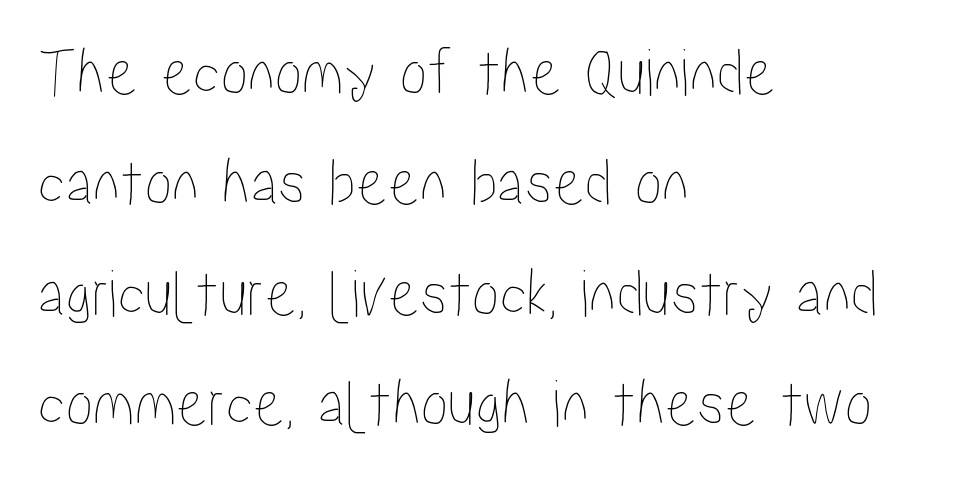
Unlike italic type, these characters show no tilt at all. The glyphs are unaccompanied by any horizontal stroke below them. Vertically, the passage feels balanced, rows spaced as you'd expect. The typesetter chose a ragged-right arrangement here.
